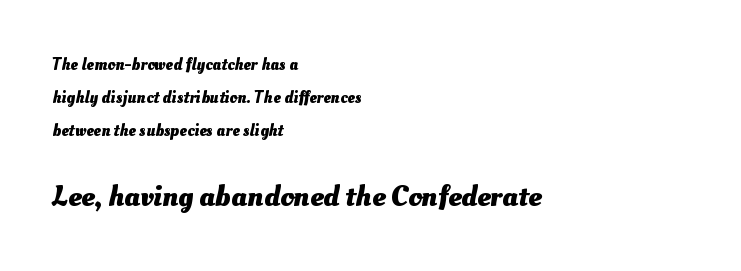
The image shows 30 px heavy type; set left-aligned, loose line spacing (1.95x), normal letter spacing, not underlined; the second (bottom) block is 1.76x larger; medium stroke contrast and a small x-height.
